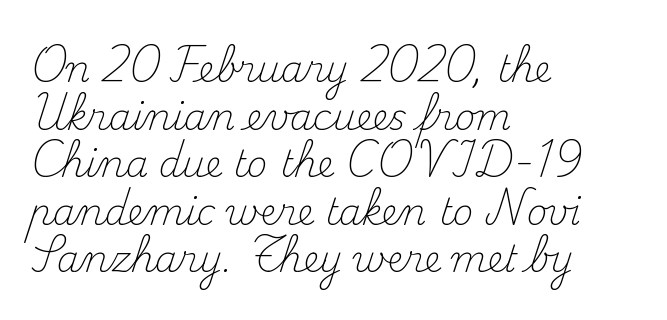
The image shows 36 px light serif type; set left-aligned, normal line spacing (1.32x), normal letter spacing, not underlined; medium stroke contrast and a small x-height.
